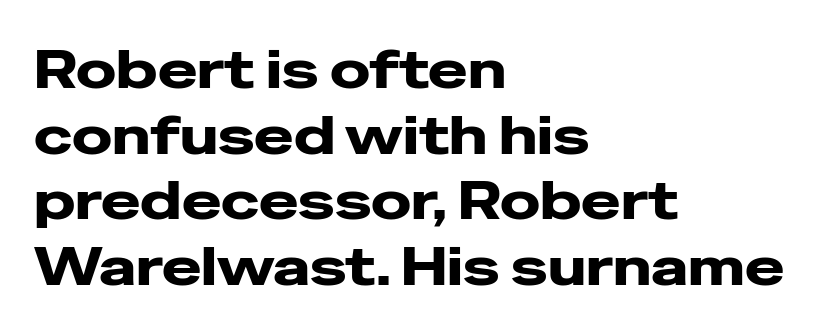
{"serif": "no", "italic": "no", "width": "wide", "stroke_contrast": "low", "x_height": "medium", "monospaced": "no", "underline": "no", "align": "left", "line_spacing_ratio": 1.24, "letter_spacing": "normal", "letter_spacing_em": 0.0, "glyph_px": 53}
